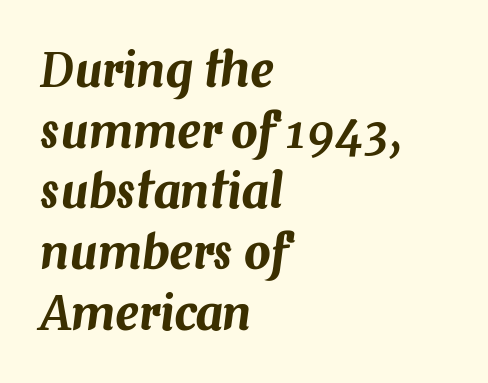
Leftover space on each line is placed entirely after the last word. The whole block is typeset with a tilt. Caption: standard tracking, unaltered. Regular leading. Beneath every word, the page is bare.
